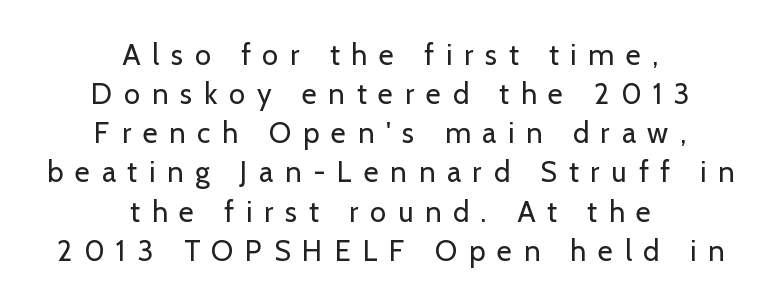
The image shows 29 px regular-weight sans-serif type, upright; set centered, normal line spacing (1.35x), unusually wide letter spacing (+0.41 em), not underlined; low stroke contrast and a medium x-height.
